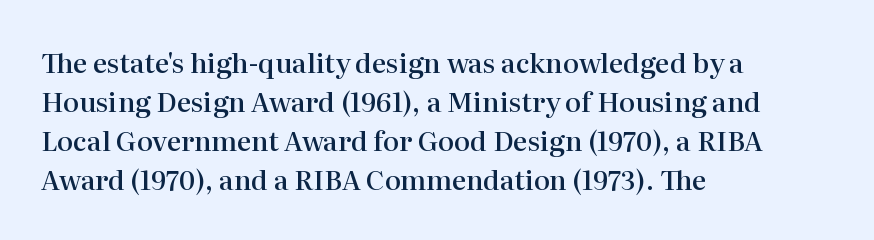
Q: Is the text bold? A: Semi-bold.
Q: Is the text italic (slanted)? A: No, it is upright.
Q: Is the text underlined? A: No.
Q: How is the paragraph aligned? A: Left-aligned.
Q: Is the spacing between letters normal or unusually wide? A: Normal.
Q: Is the spacing between lines tight, normal or loose? A: Normal.
